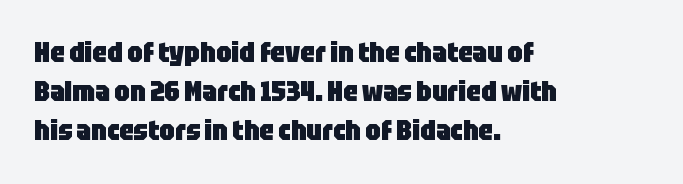
How would I describe the line gaps? Plain and ordinary. Do the characters align in a grid? No, the font is proportional. The passage shown is typeset with a sans-serif family. Tracking here is standard; glyphs follow each other at the usual distance. Quick note: not italic, upright.
